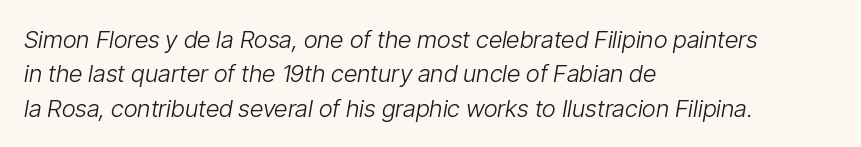
{"italic": "yes", "lean": "right", "slant_degrees": 9, "bold": "no", "underline": "no", "align": "left", "line_spacing": "normal", "line_spacing_ratio": 1.43, "letter_spacing": "normal", "letter_spacing_em": 0.0, "glyph_px": 24}
